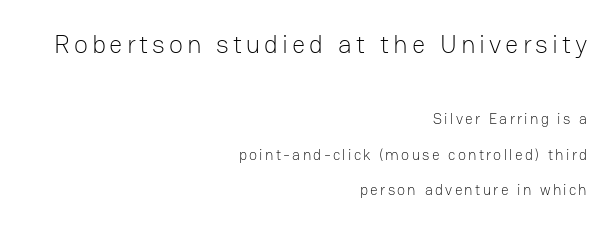
{"italic": "no", "bold": "no", "underline": "no", "align": "right", "line_spacing": "loose", "line_spacing_ratio": 2.36, "larger_block": "first", "size_ratio": 1.73, "glyph_px": 26}
